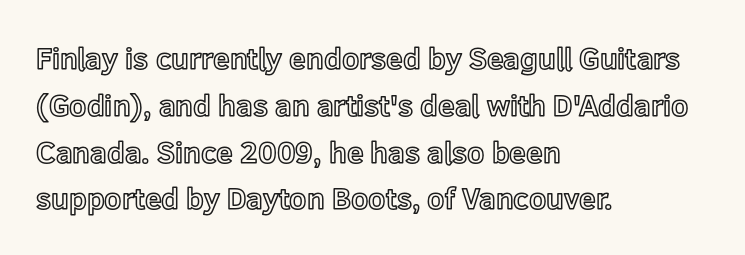
The image shows 30 px text type, upright; set left-aligned, normal line spacing (1.56x), normal letter spacing, not underlined; a medium x-height.
